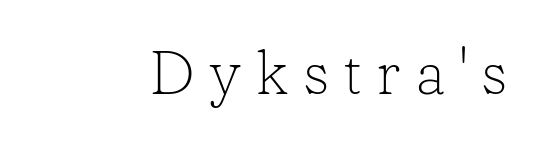
{"serif": "yes", "italic": "no", "bold": "no", "weight": "light", "width": "normal", "stroke_contrast": "low", "x_height": "medium", "monospaced": "no", "underline": "no", "letter_spacing": "wide", "letter_spacing_em": 0.23, "glyph_px": 61}
